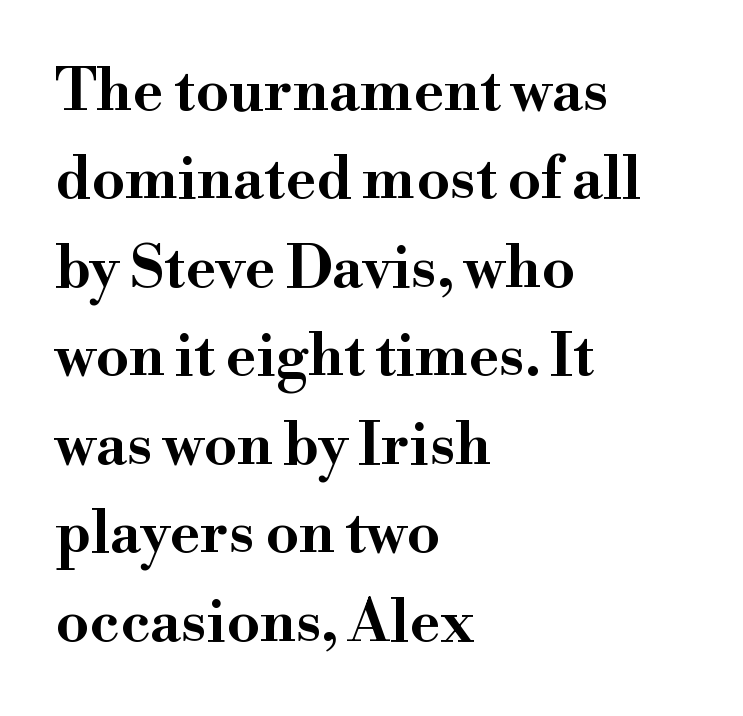
{"serif": "yes", "italic": "no", "width": "wide", "stroke_contrast": "high", "x_height": "small", "monospaced": "no", "underline": "no", "align": "left", "line_spacing": "normal", "line_spacing_ratio": 1.5, "letter_spacing": "normal", "letter_spacing_em": 0.0, "glyph_px": 59}
